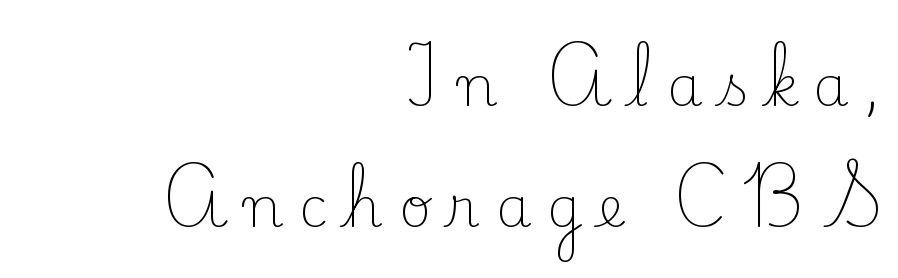
{"serif": "yes", "italic": "no", "bold": "no", "weight": "light", "width": "normal", "stroke_contrast": "low", "x_height": "small", "monospaced": "no", "underline": "no", "align": "right", "line_spacing": "loose", "line_spacing_ratio": 2.16, "letter_spacing": "wide", "letter_spacing_em": 0.29, "glyph_px": 56}
